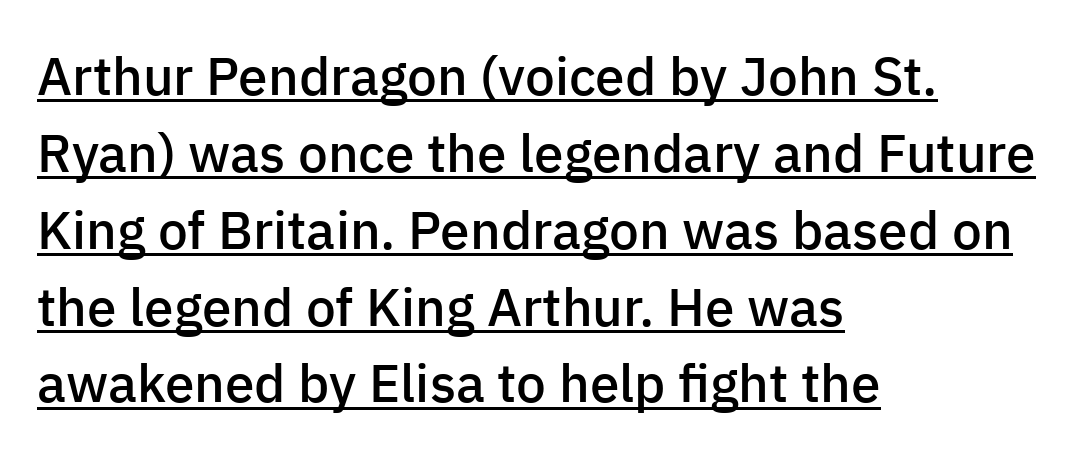
The image shows 53 px semibold sans-serif type, upright; set left-aligned, normal line spacing (1.45x), normal letter spacing, underlined; low stroke contrast and a medium x-height.
